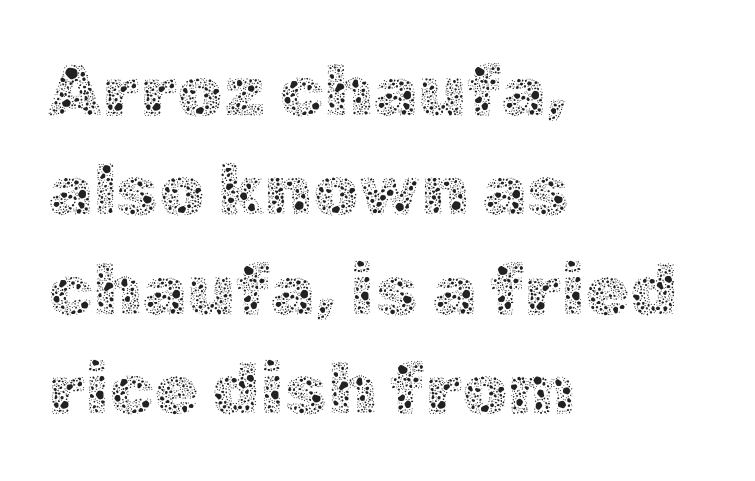
Q: Is the text bold? A: No.
Q: Is the text italic (slanted)? A: No, it is upright.
Q: Is the text underlined? A: No.
Q: How is the paragraph aligned? A: Left-aligned.
Q: Is the spacing between letters normal or unusually wide? A: Normal.
Q: Is the spacing between lines tight, normal or loose? A: Normal.
Q: Width (condensed, normal, or wide)? A: Normal.
Q: x-height? A: Medium.
Q: Monospaced? A: No.
